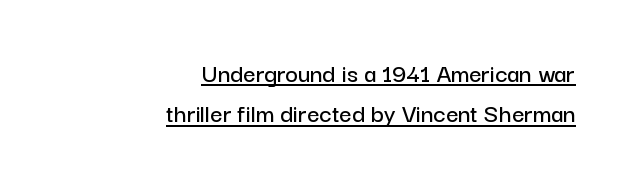
The image shows 27 px text type, upright; set right-aligned, normal line spacing (1.5x), normal letter spacing, underlined.
